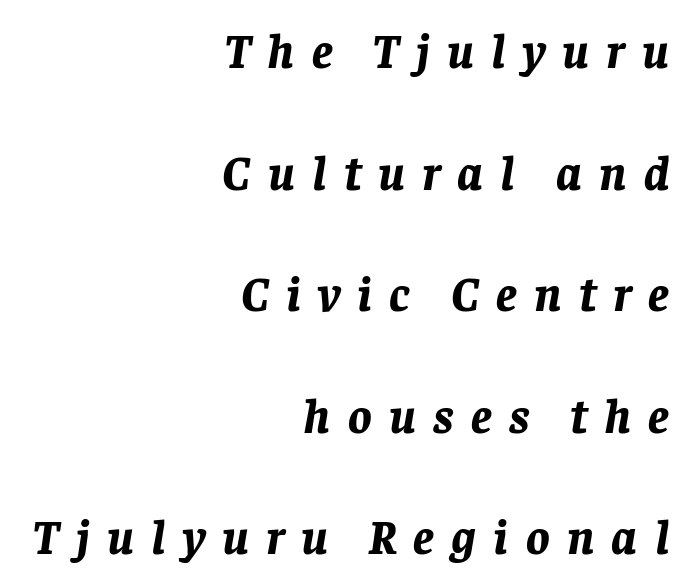
The image shows 49 px bold type, italic (leaning right); set right-aligned, loose line spacing (2.48x), unusually wide letter spacing (+0.35 em), not underlined; low stroke contrast and a large x-height.
